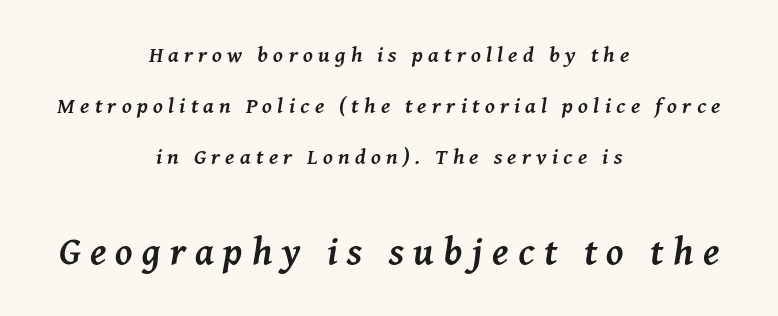
Q: Is the text bold? A: Yes.
Q: Is the text italic (slanted)? A: Yes, it leans right by about 8 degrees.
Q: Is the typeface a serif or a sans-serif typeface? A: Serif.
Q: Is the text underlined? A: No.
Q: How is the paragraph aligned? A: Centered.
Q: Is the spacing between letters normal or unusually wide? A: Unusually wide.
Q: Is the spacing between lines tight, normal or loose? A: Loose.
Q: Which block of text is set in a larger size, the first (top) or the second (bottom)? A: The second (bottom) one.
Q: Width (condensed, normal, or wide)? A: Normal.
Q: Stroke contrast? A: Medium.
Q: x-height? A: Medium.
Q: Monospaced? A: No.
